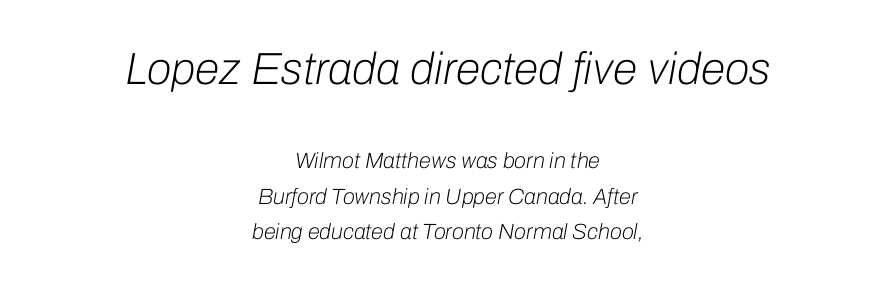
The image shows 45 px light type, italic (leaning right); set centered, normal line spacing (1.62x), normal letter spacing, not underlined; the first (top) block is 2.05x larger; low stroke contrast and a medium x-height.
